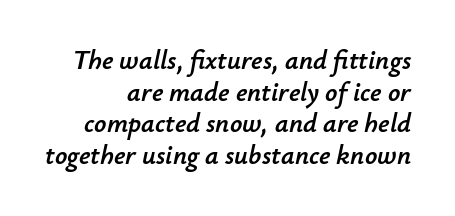
{"italic": "yes", "lean": "right", "slant_degrees": 12, "underline": "no", "align": "right", "line_spacing_ratio": 1.17, "letter_spacing": "normal", "letter_spacing_em": 0.0, "glyph_px": 27}
